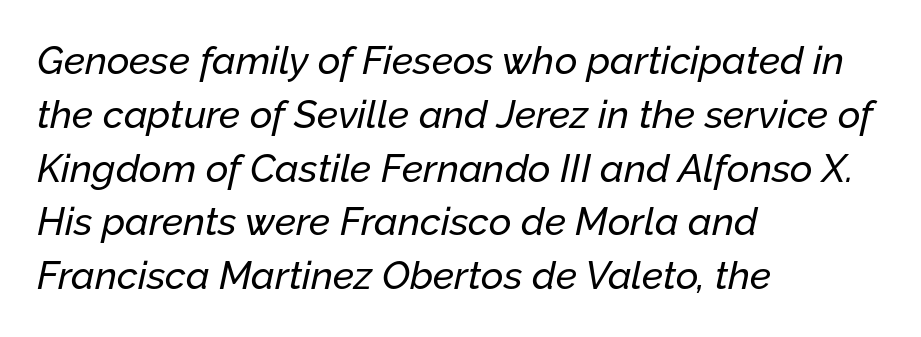
The letters are slanted; this is an italic face. Each line starts at the same left margin while the right side varies. Only glyphs here, with clear space below each row. Summary of vertical rhythm: regular, with standard interline spacing. Spacing verdict: proportional, widths tailored to each character. Spacing between characters is what you'd get straight out of the box.
